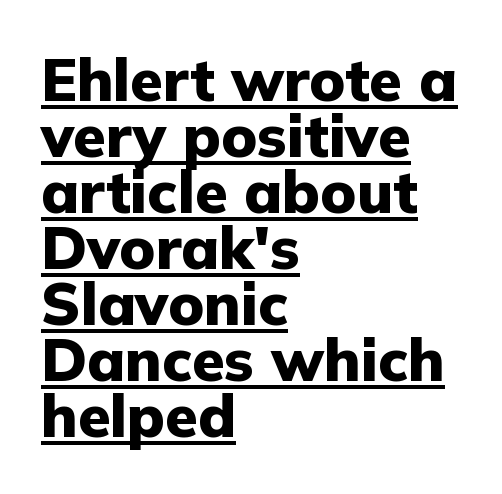
The image shows 59 px heavy sans-serif type, upright; set left-aligned, tight line spacing (0.95x), normal letter spacing, underlined; low stroke contrast and a medium x-height.
